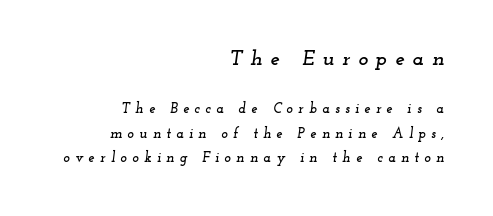
{"italic": "yes", "lean": "right", "slant_degrees": 12, "underline": "no", "align": "right", "line_spacing_ratio": 1.74, "letter_spacing": "wide", "letter_spacing_em": 0.38, "larger_block": "first", "size_ratio": 1.5, "glyph_px": 21}
